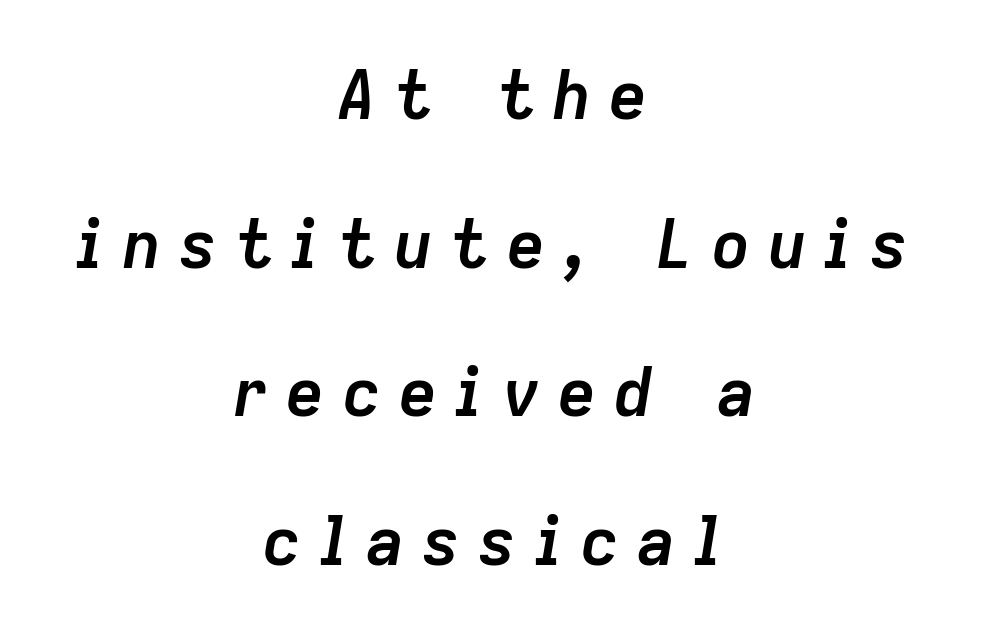
Horizontally, the lines are justified to the midpoint only. Bare-footed words on every line. How are the letters spaced? Widely, with obvious added tracking. Each letter keeps its own natural width here, so spacing adapts to shape.
